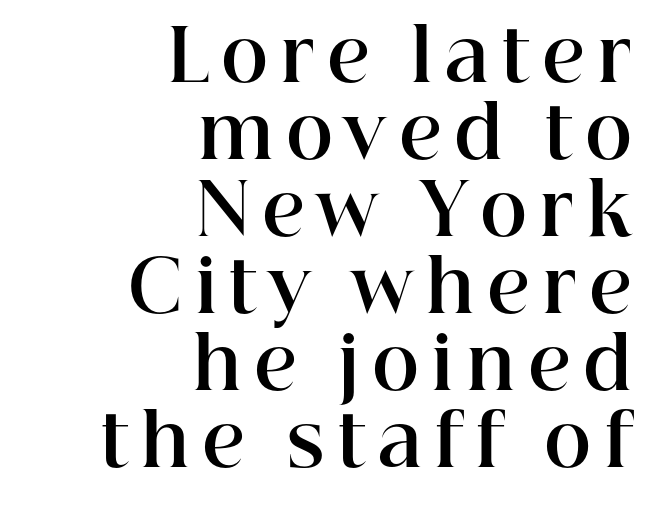
{"serif": "yes", "italic": "no", "bold": "yes", "weight": "bold", "width": "normal", "stroke_contrast": "high", "x_height": "medium", "monospaced": "no", "underline": "no", "align": "right", "line_spacing": "tight", "line_spacing_ratio": 1.07, "glyph_px": 72}
